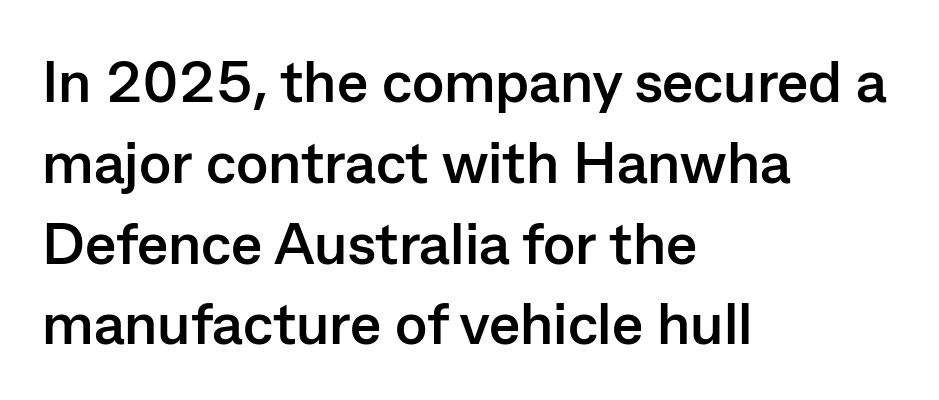
{"serif": "no", "italic": "no", "bold": "yes", "weight": "semibold", "width": "normal", "stroke_contrast": "low", "x_height": "medium", "monospaced": "no", "underline": "no", "align": "left", "line_spacing": "normal", "line_spacing_ratio": 1.37, "letter_spacing": "normal", "letter_spacing_em": 0.0, "glyph_px": 59}
